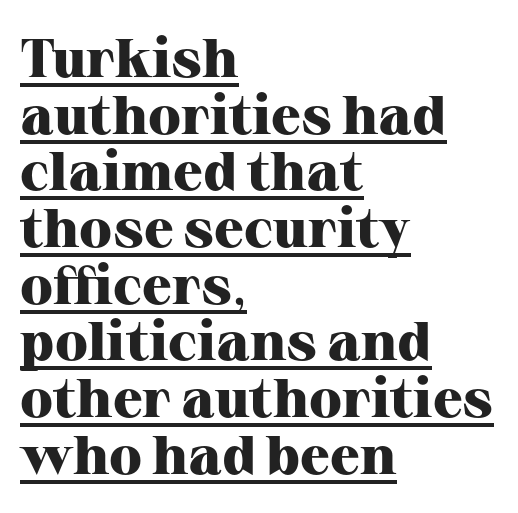
The image shows 55 px heavy serif type, upright; set left-aligned, tight line spacing (1.03x), normal letter spacing, underlined; high stroke contrast and a medium x-height.
